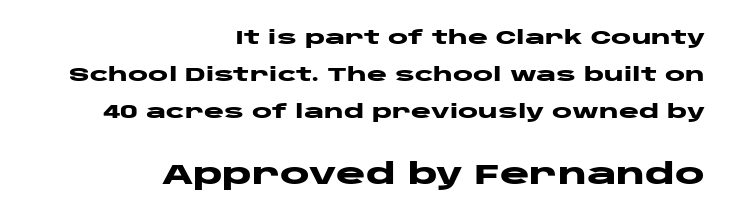
Q: Is the text bold? A: Yes.
Q: Is the text italic (slanted)? A: No, it is upright.
Q: Is the typeface a serif or a sans-serif typeface? A: Sans-serif.
Q: Is the text underlined? A: No.
Q: How is the paragraph aligned? A: Right-aligned.
Q: Is the spacing between letters normal or unusually wide? A: Normal.
Q: Is the spacing between lines tight, normal or loose? A: Loose.
Q: Which block of text is set in a larger size, the first (top) or the second (bottom)? A: The second (bottom) one.
Q: Width (condensed, normal, or wide)? A: Wide.
Q: Stroke contrast? A: Low.
Q: x-height? A: Large.
Q: Monospaced? A: No.
